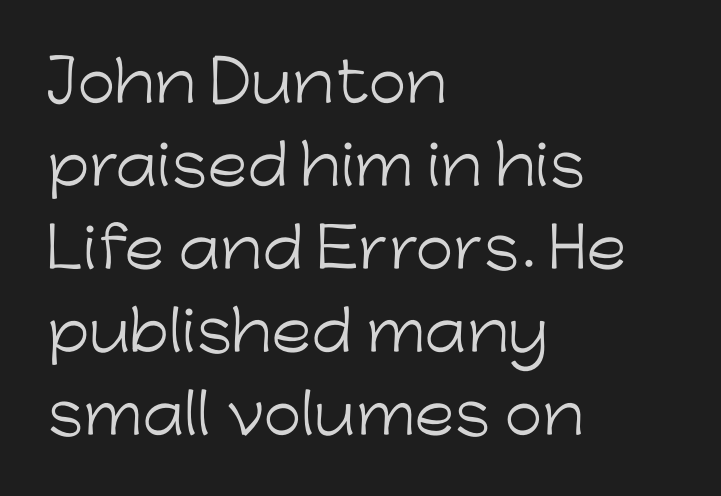
The image shows 55 px light sans-serif type, upright; set left-aligned, normal line spacing (1.51x), normal letter spacing, not underlined; low stroke contrast and a medium x-height.
